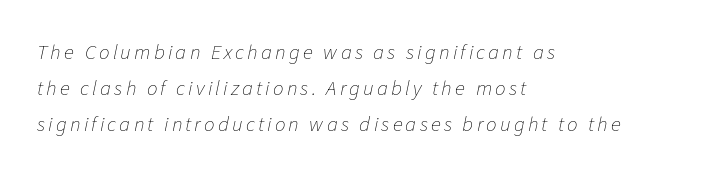
{"italic": "yes", "lean": "right", "slant_degrees": 11, "bold": "no", "underline": "no", "align": "left", "line_spacing_ratio": 1.71, "glyph_px": 21}
